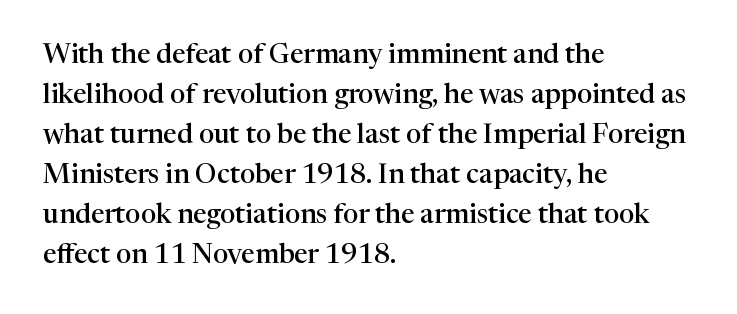
The image shows 27 px text type, upright; set left-aligned, normal line spacing (1.48x), normal letter spacing, not underlined.
